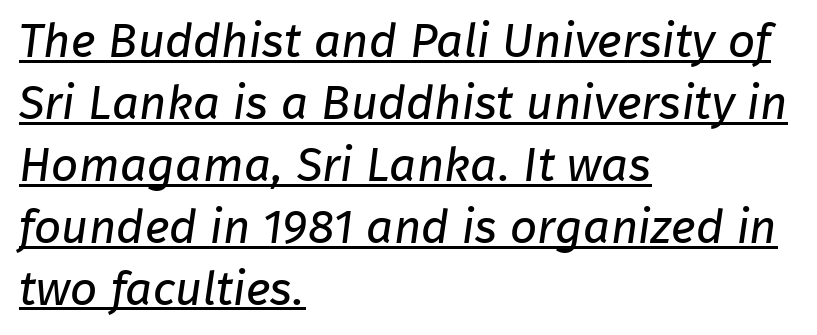
Q: Is the text bold? A: No.
Q: Is the typeface a serif or a sans-serif typeface? A: Sans-serif.
Q: Is the text underlined? A: Yes.
Q: How is the paragraph aligned? A: Left-aligned.
Q: Is the spacing between letters normal or unusually wide? A: Normal.
Q: Is the spacing between lines tight, normal or loose? A: Normal.
Q: Width (condensed, normal, or wide)? A: Normal.
Q: Stroke contrast? A: Low.
Q: x-height? A: Medium.
Q: Monospaced? A: No.
